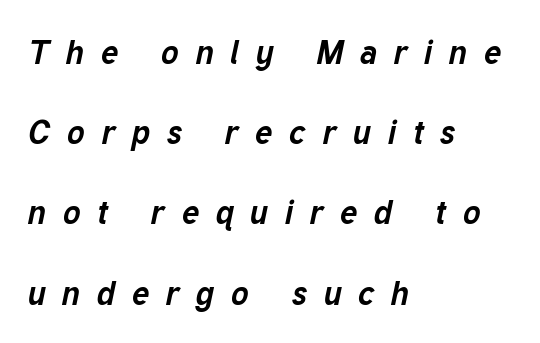
The image shows 33 px bold type, italic (leaning right); set left-aligned, loose line spacing (2.43x), unusually wide letter spacing (+0.5 em), not underlined; low stroke contrast and a medium x-height.
